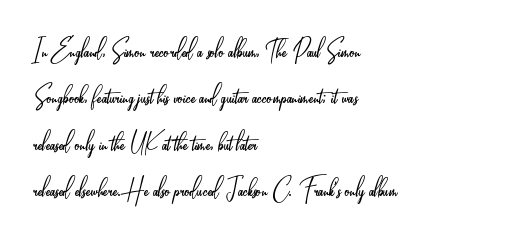
Caption: multi-line text, flush left, ragged right. Students, note that the glyphs here touch the page at normal intervals. Quick note: interline space is typical. The passage shown is not bold in any degree. This sample has the flowing, uneven cadence of proportional lettering.
